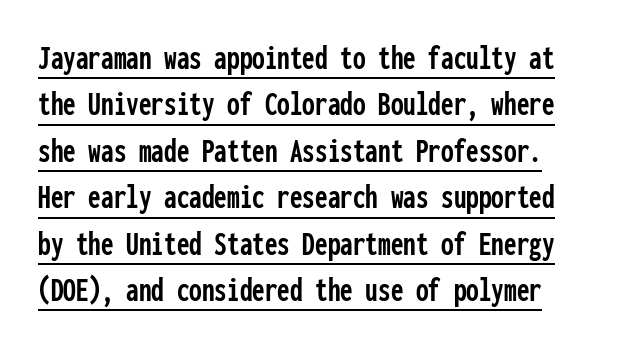
{"serif": "no", "italic": "no", "width": "condensed", "stroke_contrast": "low", "x_height": "medium", "monospaced": "yes", "underline": "yes", "line_spacing": "normal", "line_spacing_ratio": 1.29, "letter_spacing": "normal", "letter_spacing_em": 0.0, "glyph_px": 36}
